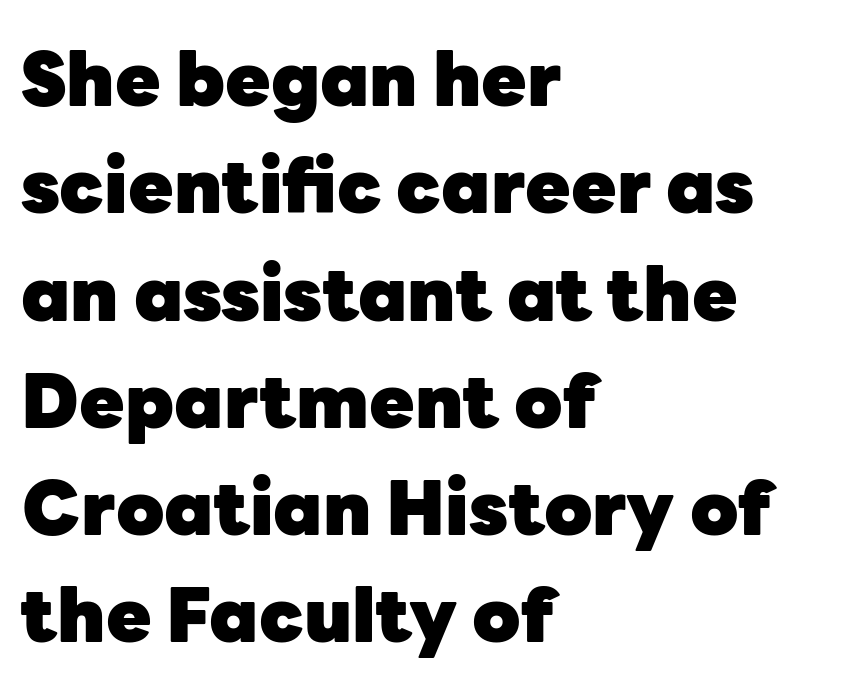
Q: Is the text bold? A: Yes.
Q: Is the text italic (slanted)? A: No, it is upright.
Q: Is the typeface a serif or a sans-serif typeface? A: Sans-serif.
Q: Is the text underlined? A: No.
Q: How is the paragraph aligned? A: Left-aligned.
Q: Is the spacing between letters normal or unusually wide? A: Normal.
Q: Is the spacing between lines tight, normal or loose? A: Normal.
Q: Width (condensed, normal, or wide)? A: Normal.
Q: Stroke contrast? A: Low.
Q: x-height? A: Medium.
Q: Monospaced? A: No.
